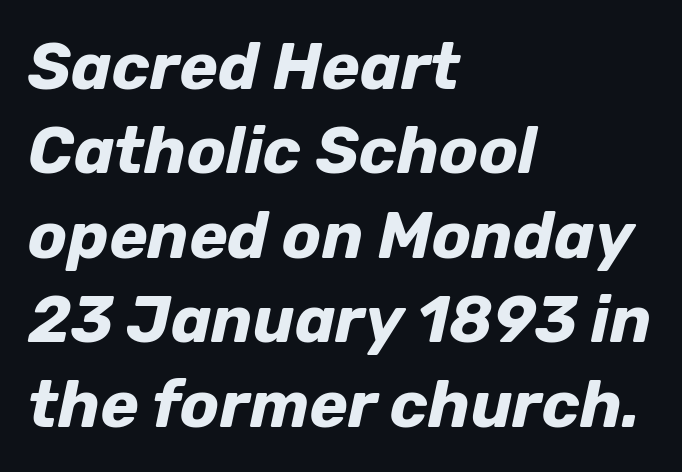
The image shows 65 px bold type, italic (leaning right); set left-aligned, normal line spacing (1.3x), normal letter spacing, not underlined; low stroke contrast and a medium x-height.
